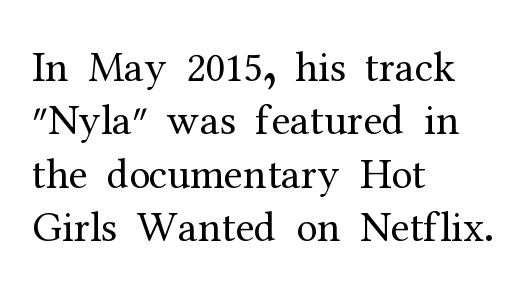
Q: Is the text bold? A: No.
Q: Is the text italic (slanted)? A: No, it is upright.
Q: Is the typeface a serif or a sans-serif typeface? A: Serif.
Q: Is the text underlined? A: No.
Q: How is the paragraph aligned? A: Left-aligned.
Q: Is the spacing between letters normal or unusually wide? A: Normal.
Q: Width (condensed, normal, or wide)? A: Normal.
Q: Stroke contrast? A: Medium.
Q: x-height? A: Medium.
Q: Monospaced? A: No.
